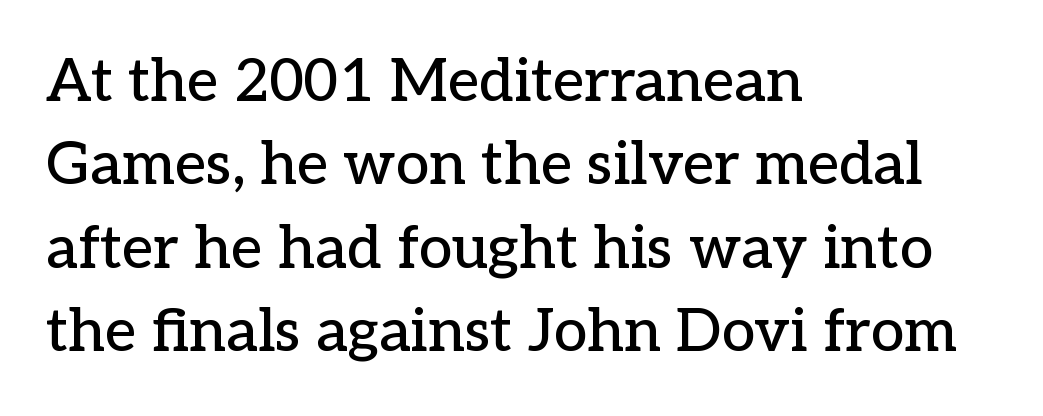
Q: Is the text italic (slanted)? A: No, it is upright.
Q: Is the typeface a serif or a sans-serif typeface? A: Serif.
Q: Is the text underlined? A: No.
Q: How is the paragraph aligned? A: Left-aligned.
Q: Is the spacing between letters normal or unusually wide? A: Normal.
Q: Is the spacing between lines tight, normal or loose? A: Normal.
Q: Width (condensed, normal, or wide)? A: Normal.
Q: Stroke contrast? A: Low.
Q: x-height? A: Medium.
Q: Monospaced? A: No.
